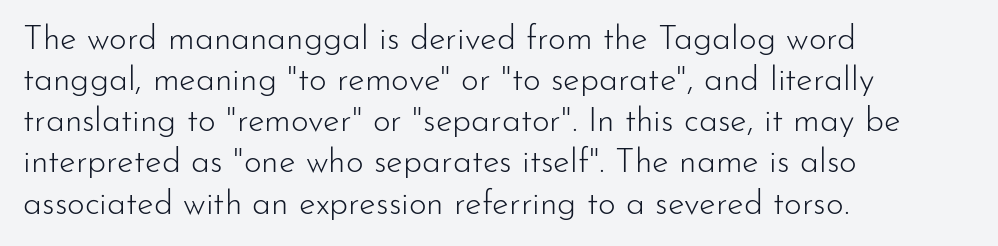
Q: Is the text bold? A: No.
Q: Is the text italic (slanted)? A: No, it is upright.
Q: Is the typeface a serif or a sans-serif typeface? A: Sans-serif.
Q: Is the text underlined? A: No.
Q: How is the paragraph aligned? A: Left-aligned.
Q: Is the spacing between letters normal or unusually wide? A: Normal.
Q: Width (condensed, normal, or wide)? A: Normal.
Q: Stroke contrast? A: Low.
Q: x-height? A: Small.
Q: Monospaced? A: No.
